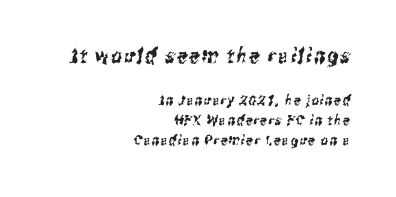
Line spacing here is normal. Decoration check: the copy has no underline. The text block is weighted toward the right margin, trailing off unevenly leftward. Size contrast runs from large at the top to small at the bottom.
